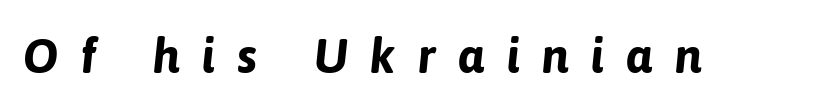
If you drew a line through each stem, it would be angled. The string is rendered with underlining switched off. Does the weight exceed regular? Yes, all the way to bold. This rendering widens character spacing well past its baseline value.
